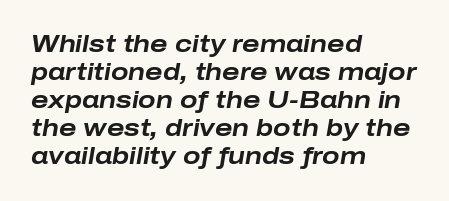
{"italic": "yes", "lean": "right", "slant_degrees": 10, "bold": "yes", "underline": "no", "align": "left", "line_spacing_ratio": 1.22, "letter_spacing": "normal", "letter_spacing_em": 0.0, "glyph_px": 23}
